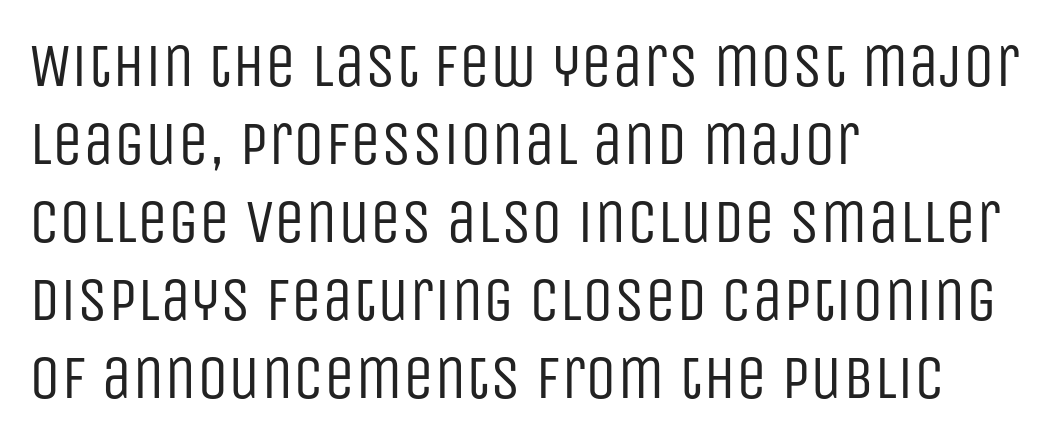
{"serif": "no", "italic": "no", "bold": "no", "weight": "regular", "width": "condensed", "stroke_contrast": "low", "x_height": "large", "monospaced": "no", "underline": "no", "align": "left", "line_spacing": "normal", "line_spacing_ratio": 1.26, "letter_spacing": "normal", "letter_spacing_em": 0.0, "glyph_px": 62}
